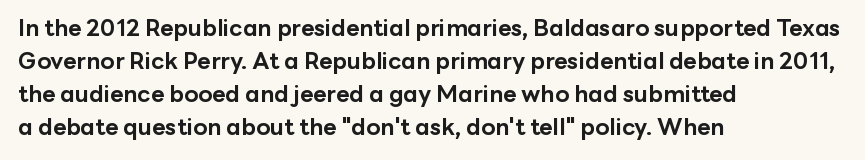
This sample keeps an unexceptional amount of space between lines. Strokes here are thick enough to call this a true bold. A student would call this left alignment; a typographer would say flush left, rag right. You can tell it's not italic because the verticals are truly vertical.
